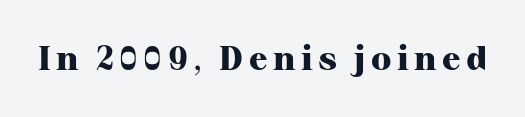
{"serif": "yes", "italic": "no", "bold": "yes", "weight": "heavy", "width": "normal", "stroke_contrast": "high", "x_height": "medium", "monospaced": "no", "underline": "no", "glyph_px": 34}
